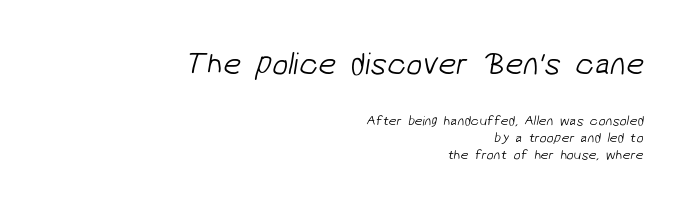
Q: Is the text bold? A: No.
Q: Is the typeface a serif or a sans-serif typeface? A: Sans-serif.
Q: Is the text underlined? A: No.
Q: How is the paragraph aligned? A: Right-aligned.
Q: Is the spacing between letters normal or unusually wide? A: Normal.
Q: Which block of text is set in a larger size, the first (top) or the second (bottom)? A: The first (top) one.
Q: Width (condensed, normal, or wide)? A: Normal.
Q: Stroke contrast? A: Low.
Q: x-height? A: Medium.
Q: Monospaced? A: No.
